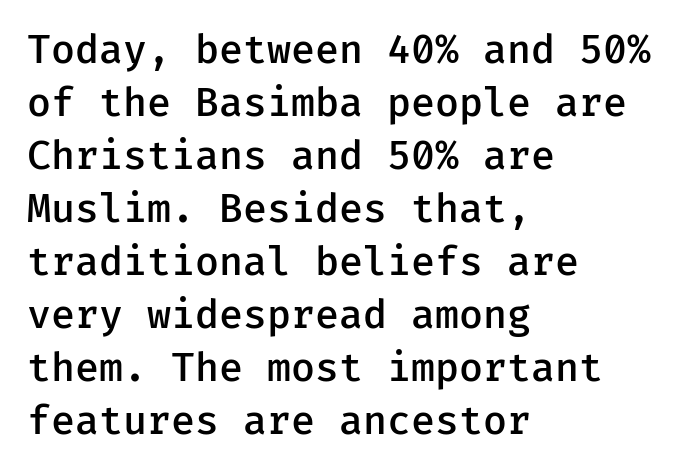
The image shows 39 px semibold sans-serif type, upright; set left-aligned, normal line spacing (1.36x), normal letter spacing, not underlined; low stroke contrast and a medium x-height.
